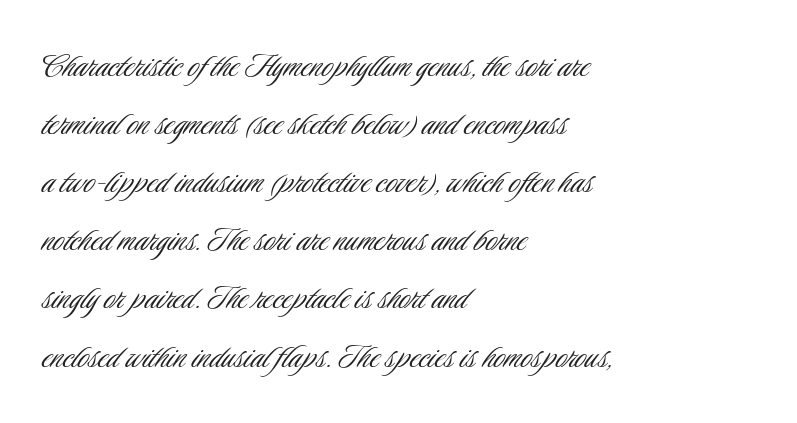
The image shows 39 px light, condensed sans-serif type; set left-aligned, normal line spacing (1.49x), normal letter spacing, not underlined; low stroke contrast and a small x-height.
